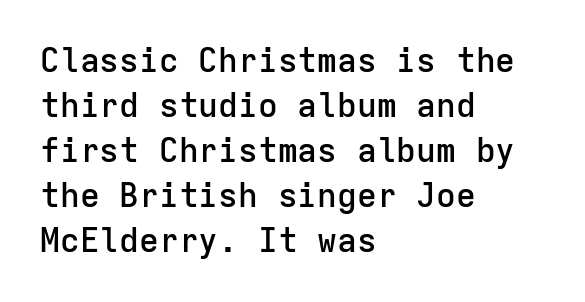
The image shows 33 px semibold sans-serif type, upright, monospaced; set left-aligned, normal line spacing (1.36x), normal letter spacing, not underlined; low stroke contrast and a medium x-height.
